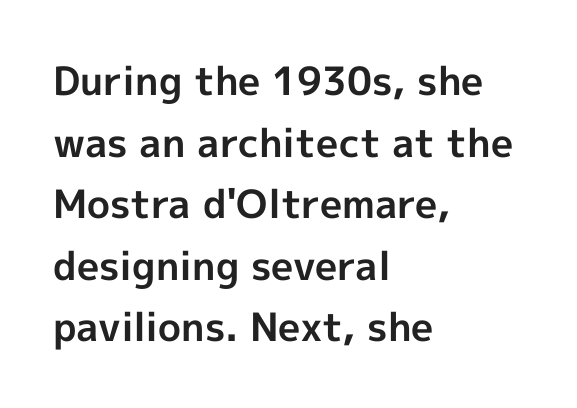
Grotesque or geometric, the face here clearly has no serifs. Compared with typical body copy, the letter spacing here is the same. This sample has the flowing, uneven cadence of proportional lettering. These words are printed bold, with thick strokes throughout.
